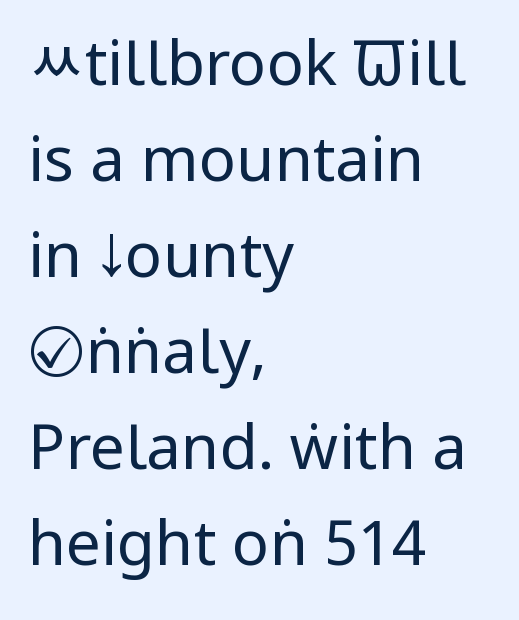
Q: Is the text bold? A: No.
Q: Is the text italic (slanted)? A: No, it is upright.
Q: Is the typeface a serif or a sans-serif typeface? A: Sans-serif.
Q: Is the text underlined? A: No.
Q: How is the paragraph aligned? A: Left-aligned.
Q: Is the spacing between letters normal or unusually wide? A: Normal.
Q: Is the spacing between lines tight, normal or loose? A: Normal.
Q: Width (condensed, normal, or wide)? A: Condensed.
Q: Stroke contrast? A: Low.
Q: x-height? A: Large.
Q: Monospaced? A: No.
